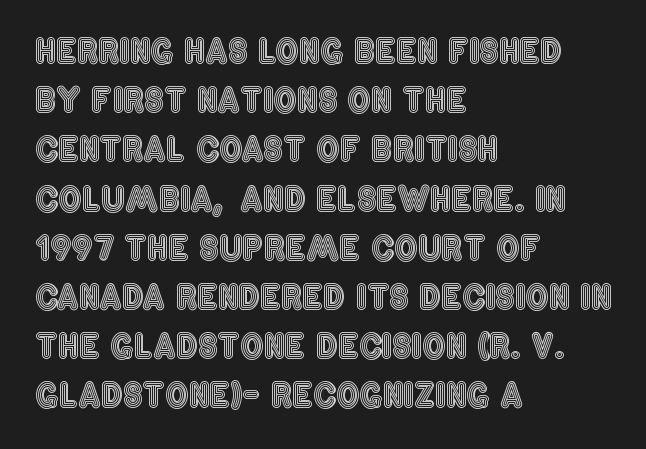
{"italic": "no", "width": "condensed", "x_height": "large", "monospaced": "no", "underline": "no", "align": "left", "line_spacing": "normal", "line_spacing_ratio": 1.49, "letter_spacing": "normal", "letter_spacing_em": 0.0, "glyph_px": 33}
